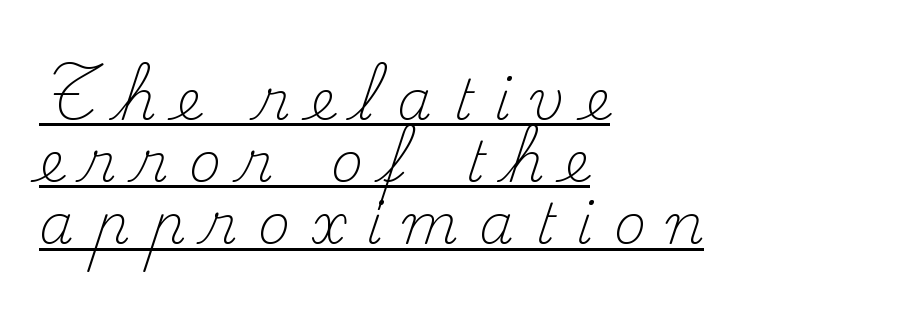
{"serif": "yes", "bold": "no", "weight": "light", "width": "normal", "stroke_contrast": "medium", "x_height": "small", "monospaced": "no", "underline": "yes", "align": "left", "line_spacing": "tight", "line_spacing_ratio": 1.11, "letter_spacing": "wide", "letter_spacing_em": 0.36, "glyph_px": 56}
